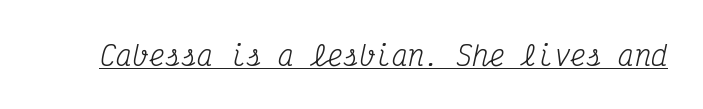
Rendered with sloped, italic letterforms. On a weight scale, this lands at 450 or below. The passage shown is underscored from start to finish. Does extra space separate the letters? No, they use regular spacing.
